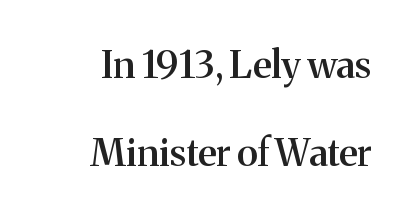
What stands out about the letter spacing? Nothing — it is the standard amount. Layout note: lines flush right. Old-style or modern, the face here clearly has serifs. Quick note: underline off.
